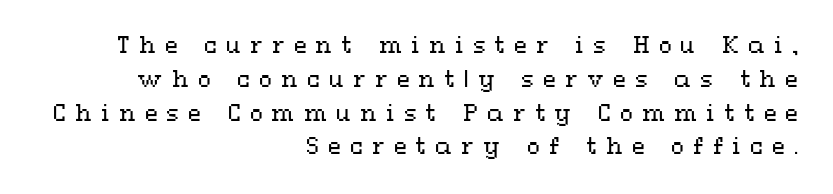
Notice how the passage keeps a crisp vertical edge on the right only. Look at the tracking — it's clearly loosened, letters drifting apart. A typesetter would mark this as roman, not italic. The letterforms sit at book weight or below.
